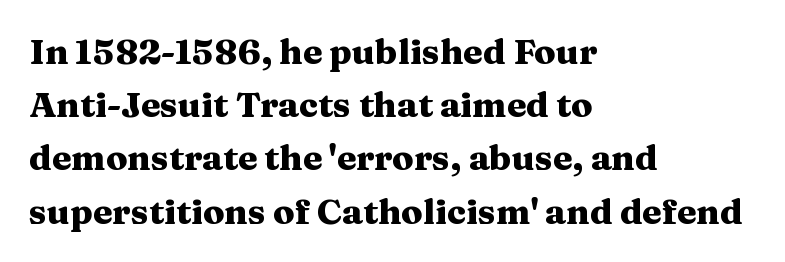
The image shows 35 px heavy, wide serif type, upright; set left-aligned, normal line spacing (1.52x), normal letter spacing, not underlined; medium stroke contrast and a medium x-height.
